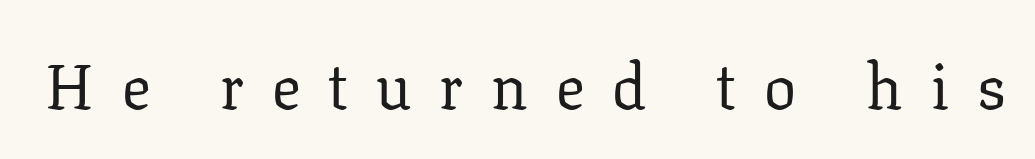
{"serif": "yes", "italic": "no", "bold": "no", "weight": "regular", "width": "normal", "stroke_contrast": "low", "x_height": "medium", "monospaced": "no", "underline": "no", "letter_spacing": "wide", "letter_spacing_em": 0.44, "glyph_px": 64}
